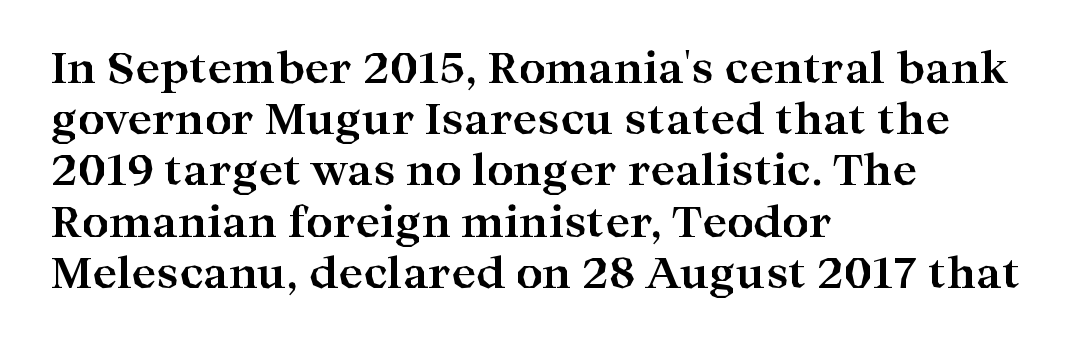
Q: Is the text bold? A: Yes.
Q: Is the text italic (slanted)? A: No, it is upright.
Q: Is the typeface a serif or a sans-serif typeface? A: Serif.
Q: Is the text underlined? A: No.
Q: How is the paragraph aligned? A: Left-aligned.
Q: Is the spacing between letters normal or unusually wide? A: Normal.
Q: Width (condensed, normal, or wide)? A: Wide.
Q: Stroke contrast? A: High.
Q: x-height? A: Medium.
Q: Monospaced? A: No.
